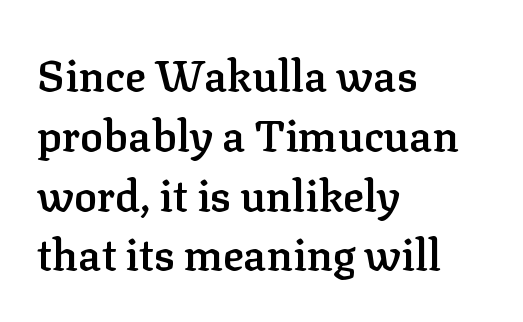
Vertical strokes here are truly vertical. Observe the ordinary spacing: letters are neighbours, not strangers. The leading is moderate, giving the passage an even texture. The characters look somewhat weighty, a semibold short of true bold. Any mark beneath the type? The region is blank. You could not count columns in this text — the font is proportionally spaced.
